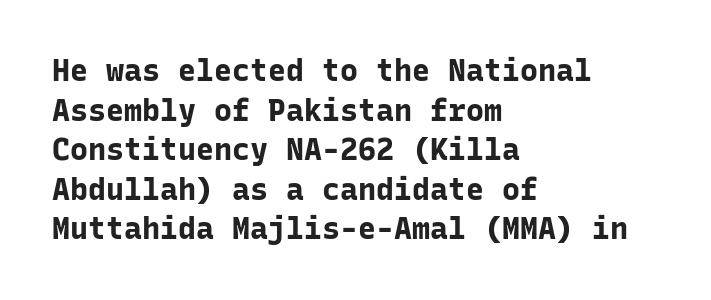
The ragged edge is on the right, which tells us the setting is flush left. A roman cut, with each character standing at attention. The sample has been set heavy, in full bold. Regular leading. Font category for this specimen: sans-serif. The face used here is monospaced, like something from a code editor.
